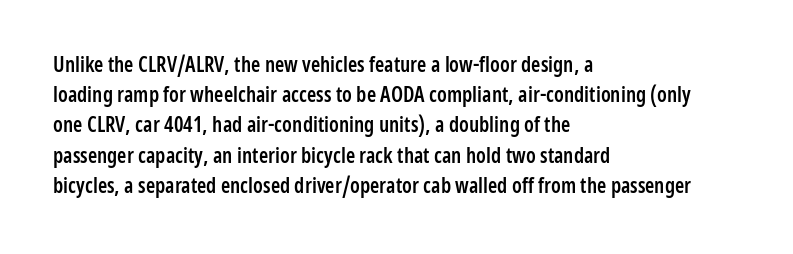
Vertical spacing — default. These lines stack with their left ends in a neat column. A typesetter would mark this as roman, not italic. Only glyphs here, with clear space below each row. What stands out about the letter spacing? Nothing — it is the standard amount.
